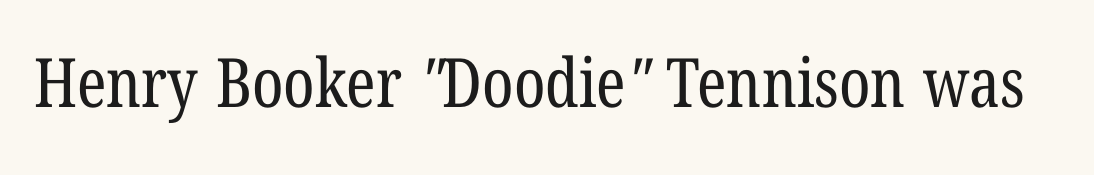
Q: Is the text bold? A: No.
Q: Is the typeface a serif or a sans-serif typeface? A: Serif.
Q: Is the text underlined? A: No.
Q: Is the spacing between letters normal or unusually wide? A: Normal.
Q: Width (condensed, normal, or wide)? A: Condensed.
Q: Stroke contrast? A: Low.
Q: x-height? A: Medium.
Q: Monospaced? A: No.
